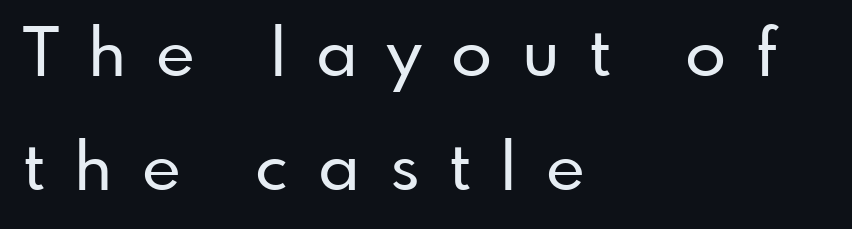
The image shows 67 px sans-serif type, upright; set left-aligned, normal line spacing (1.7x), unusually wide letter spacing (+0.44 em), not underlined; low stroke contrast and a small x-height.
